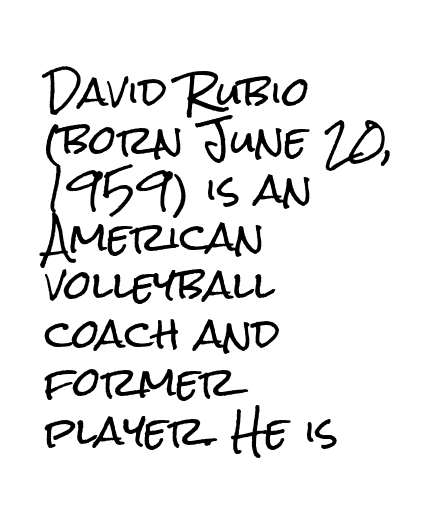
Spacing between characters is what you'd get straight out of the box. Posture: upright roman. Does the type have serifs? No, each stem ends abruptly. Character widths vary here, with narrow letters taking less room than wide ones.
